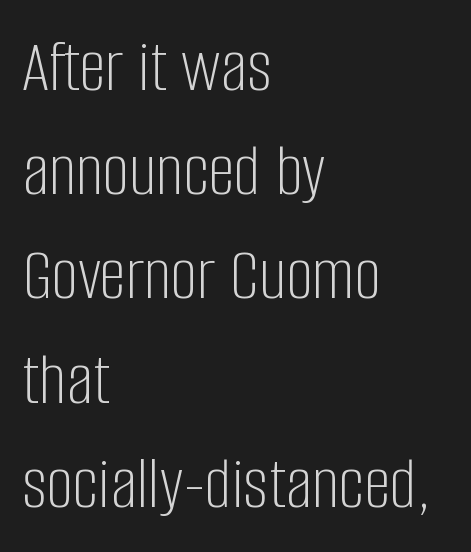
Q: Is the text bold? A: No.
Q: Is the text italic (slanted)? A: No, it is upright.
Q: Is the typeface a serif or a sans-serif typeface? A: Sans-serif.
Q: Is the text underlined? A: No.
Q: How is the paragraph aligned? A: Left-aligned.
Q: Is the spacing between letters normal or unusually wide? A: Normal.
Q: Is the spacing between lines tight, normal or loose? A: Normal.
Q: Width (condensed, normal, or wide)? A: Condensed.
Q: Stroke contrast? A: Low.
Q: x-height? A: Large.
Q: Monospaced? A: No.
